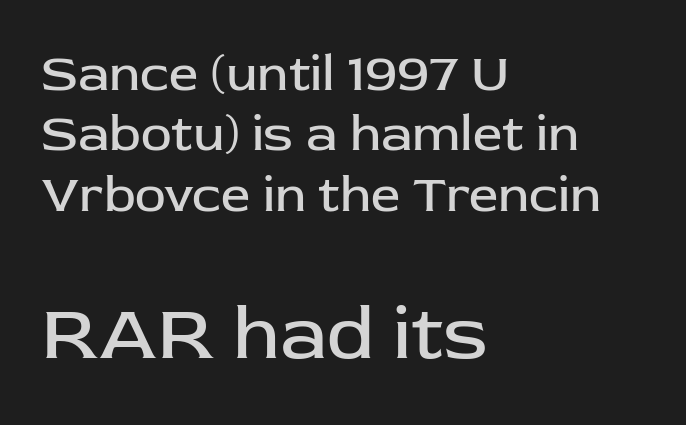
Q: Is the text bold? A: No.
Q: Is the text italic (slanted)? A: No, it is upright.
Q: Is the typeface a serif or a sans-serif typeface? A: Sans-serif.
Q: Is the text underlined? A: No.
Q: How is the paragraph aligned? A: Left-aligned.
Q: Is the spacing between letters normal or unusually wide? A: Normal.
Q: Which block of text is set in a larger size, the first (top) or the second (bottom)? A: The second (bottom) one.
Q: Width (condensed, normal, or wide)? A: Normal.
Q: Stroke contrast? A: Low.
Q: x-height? A: Medium.
Q: Monospaced? A: No.
